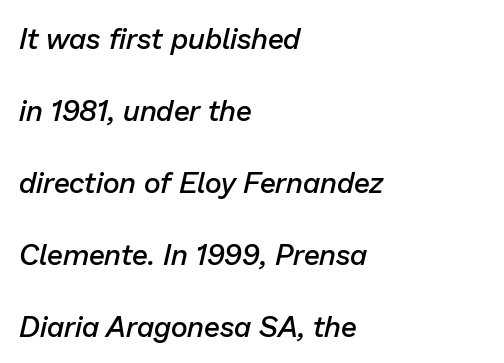
Underlining? Definitely not there. The typesetter chose a ragged-right arrangement here. The specimen reads as italic at a glance. Each glyph is drawn with semibold strokes, heavier than normal yet not fully bold. This sample has the flowing, uneven cadence of proportional lettering. There is no visible air inserted between adjacent glyphs.
